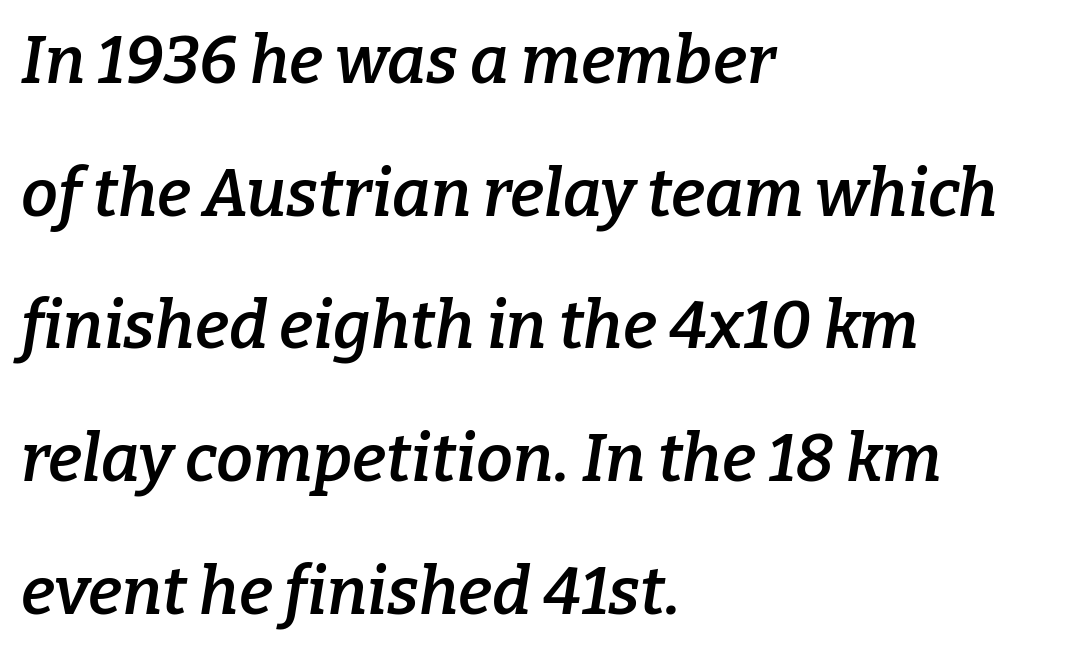
The image shows 66 px semibold serif type, italic (leaning right); set left-aligned, loose line spacing (2.01x), normal letter spacing, not underlined; low stroke contrast and a medium x-height.
